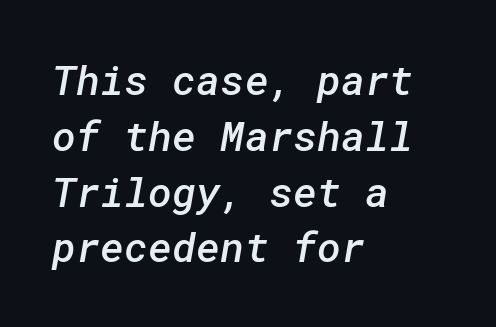
{"serif": "no", "bold": "semi", "weight": "semibold", "width": "normal", "stroke_contrast": "low", "x_height": "medium", "underline": "no", "align": "left", "line_spacing": "normal", "line_spacing_ratio": 1.36, "letter_spacing": "normal", "letter_spacing_em": 0.0, "glyph_px": 41}
